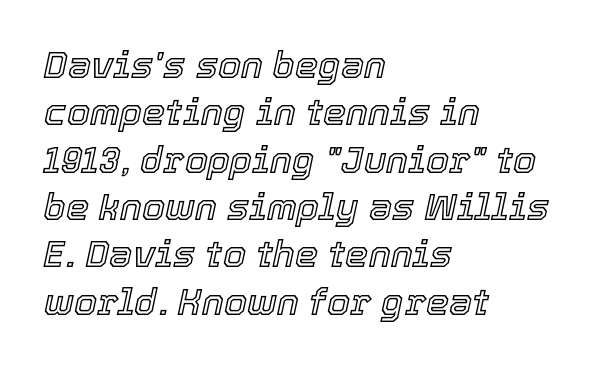
The image shows 37 px text type, italic (leaning right); set left-aligned, normal line spacing (1.28x), normal letter spacing, not underlined; a medium x-height.
